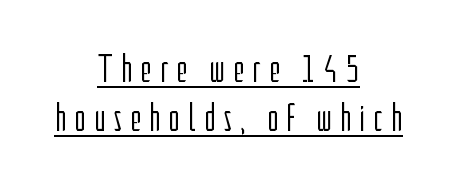
The image shows 39 px light, condensed sans-serif type, upright; set centered, normal line spacing (1.26x), unusually wide letter spacing (+0.2 em), underlined; low stroke contrast and a medium x-height.
